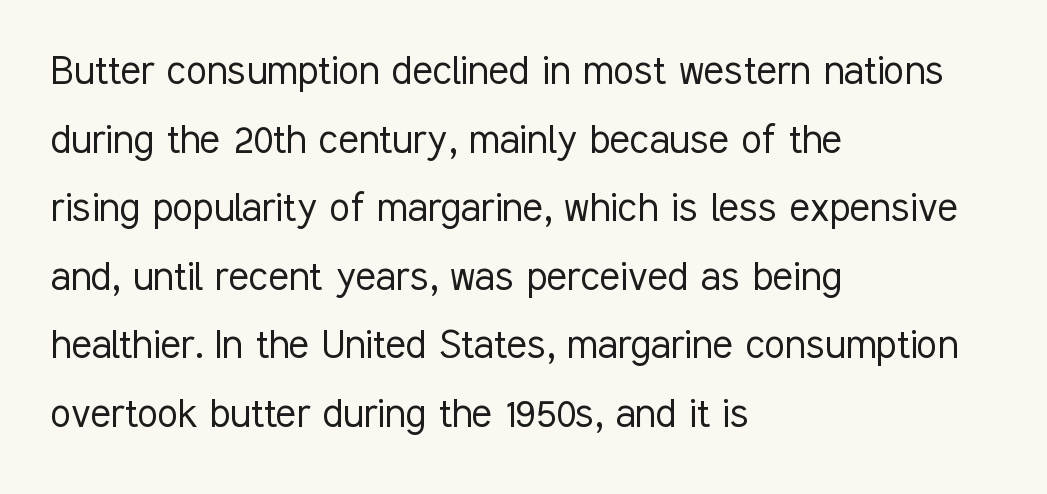
The image shows 47 px light, condensed sans-serif type, upright; set left-aligned, normal line spacing (1.46x), normal letter spacing, not underlined; low stroke contrast and a medium x-height.
